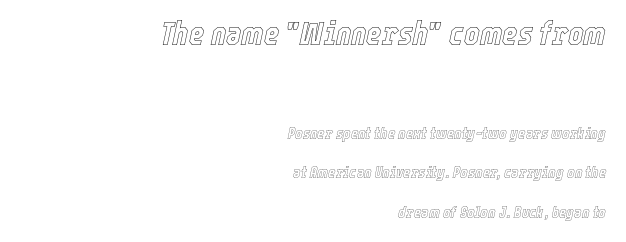
You could fit nearly another row in the gap between these rows. Between these two stacked blocks, the higher one wins on size. Nobody touched the tracking dial on this one. Italic? Definitely — the glyphs are oblique. The passage shown is typed in a proportional face where columns would drift. Letters rest on an invisible, unmarked baseline.
